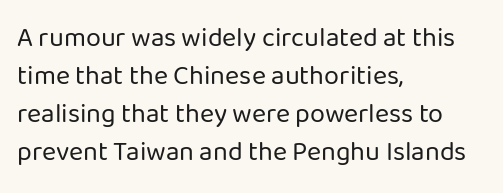
The image shows 27 px text type, upright; set left-aligned, normal line spacing (1.41x), normal letter spacing, not underlined.
